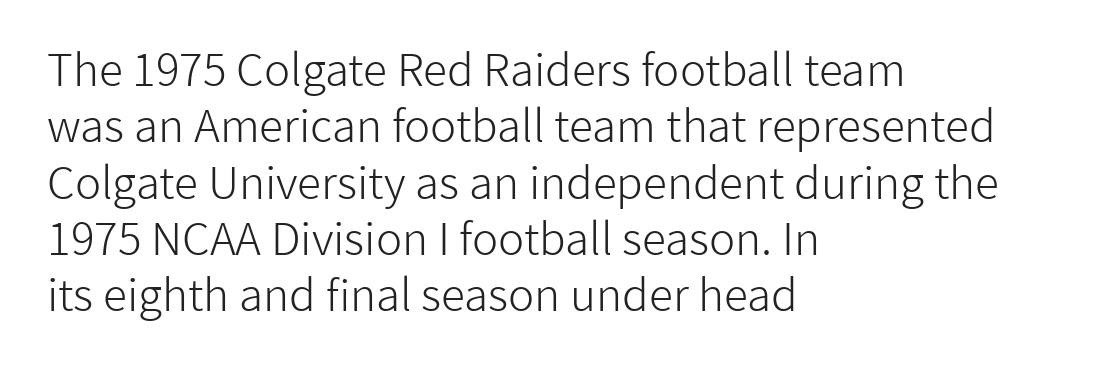
{"serif": "no", "italic": "no", "bold": "no", "weight": "light", "width": "normal", "stroke_contrast": "low", "x_height": "medium", "monospaced": "no", "underline": "no", "align": "left", "line_spacing": "normal", "line_spacing_ratio": 1.28, "letter_spacing": "normal", "letter_spacing_em": 0.0, "glyph_px": 44}
